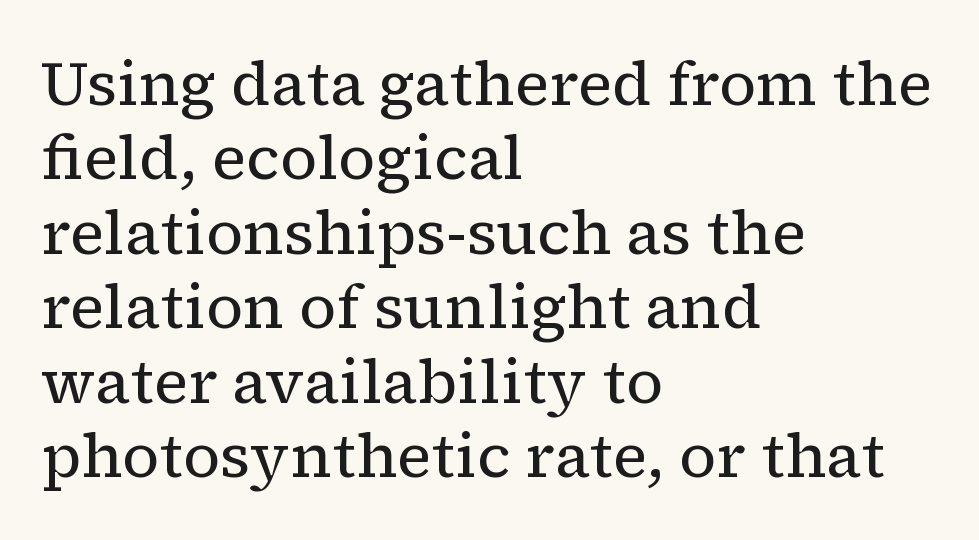
How are the letters spaced? Ordinarily, with no added tracking. Decoration check: the copy has no underline. The strokes are not fattened; the text isn't bold. The passage shown is typed in a proportional face where columns would drift.
